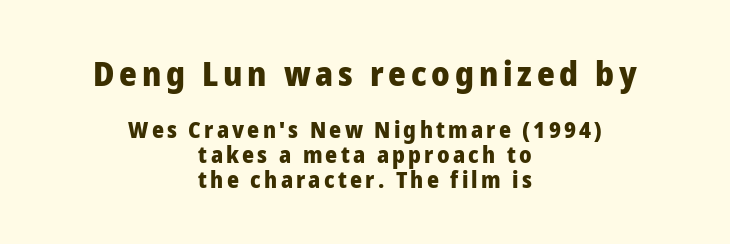
Does the weight exceed regular? Yes, all the way to bold. Character widths vary here, with narrow letters taking less room than wide ones. Ascenders rise straight up at ninety degrees. The passage shown stacks its lines with hardly any gap.
